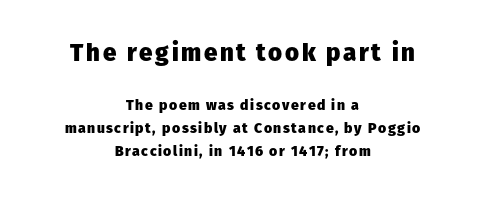
Q: Is the text bold? A: Yes.
Q: Is the text italic (slanted)? A: No, it is upright.
Q: Is the text underlined? A: No.
Q: How is the paragraph aligned? A: Centered.
Q: Is the spacing between lines tight, normal or loose? A: Normal.
Q: Which block of text is set in a larger size, the first (top) or the second (bottom)? A: The first (top) one.
